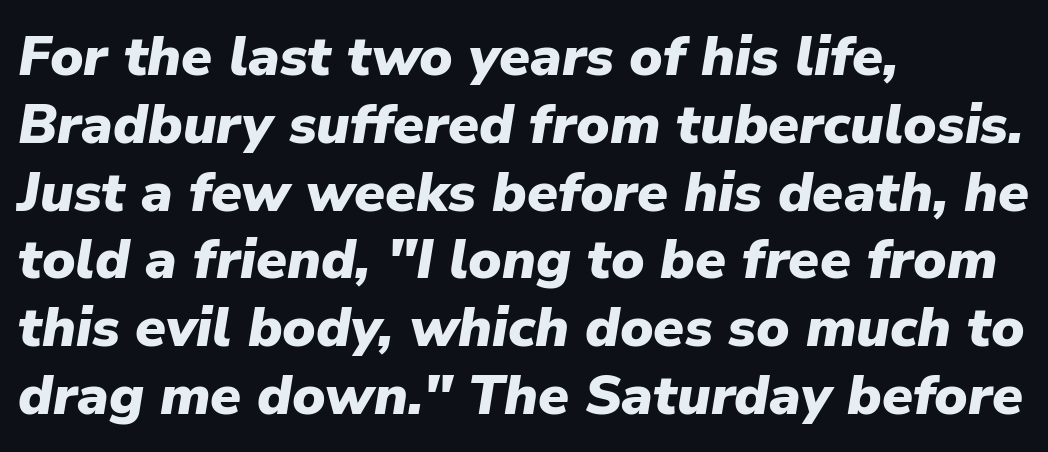
The text block is weighted toward the left margin, trailing off unevenly rightward. Has an underline been added? It has not. The face used here is rendered with its standard letterfit. The typesetting leans heavy: a genuine bold.
